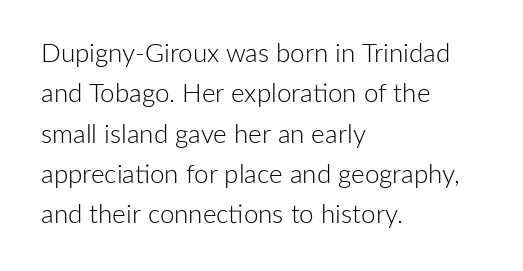
Q: Is the text bold? A: No.
Q: Is the text italic (slanted)? A: No, it is upright.
Q: Is the text underlined? A: No.
Q: How is the paragraph aligned? A: Left-aligned.
Q: Is the spacing between letters normal or unusually wide? A: Normal.
Q: Is the spacing between lines tight, normal or loose? A: Normal.
